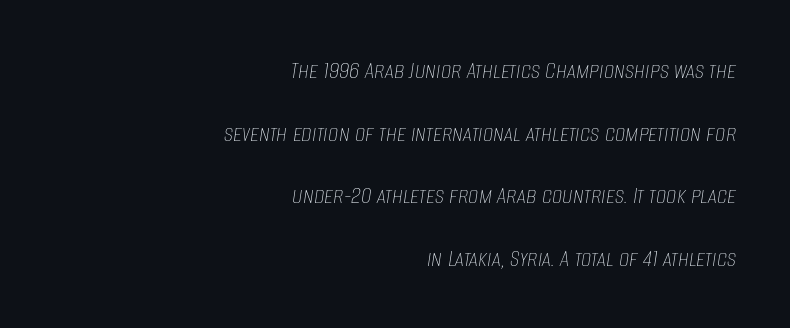
{"italic": "yes", "lean": "right", "slant_degrees": 8, "bold": "no", "underline": "no", "align": "right", "line_spacing": "loose", "line_spacing_ratio": 2.41, "letter_spacing": "normal", "letter_spacing_em": 0.0, "glyph_px": 26}
